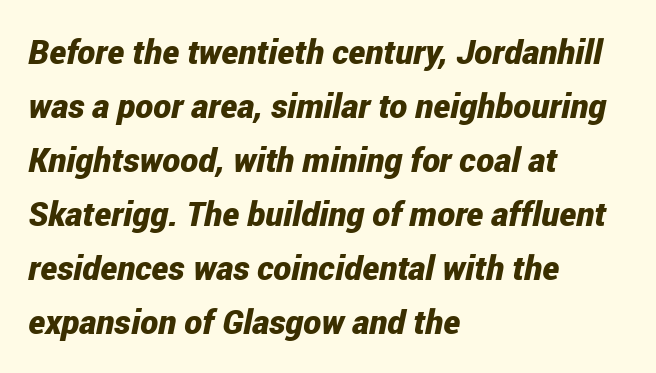
Q: Is the text bold? A: Yes.
Q: Is the text italic (slanted)? A: Yes, it leans right by about 12 degrees.
Q: Is the text underlined? A: No.
Q: How is the paragraph aligned? A: Left-aligned.
Q: Is the spacing between letters normal or unusually wide? A: Normal.
Q: Is the spacing between lines tight, normal or loose? A: Normal.
Q: Width (condensed, normal, or wide)? A: Condensed.
Q: Stroke contrast? A: Low.
Q: x-height? A: Medium.
Q: Monospaced? A: No.
